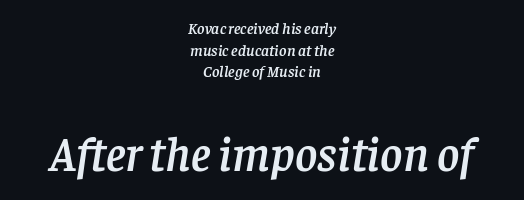
{"serif": "yes", "italic": "yes", "lean": "right", "slant_degrees": 8, "width": "normal", "stroke_contrast": "low", "x_height": "large", "monospaced": "no", "underline": "no", "align": "center", "line_spacing": "normal", "line_spacing_ratio": 1.35, "letter_spacing": "normal", "letter_spacing_em": 0.0, "larger_block": "second", "size_ratio": 3.0, "glyph_px": 48}
